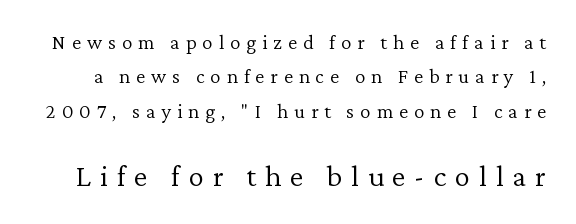
{"serif": "yes", "italic": "no", "bold": "no", "weight": "light", "width": "normal", "stroke_contrast": "low", "x_height": "medium", "monospaced": "no", "underline": "no", "line_spacing": "normal", "line_spacing_ratio": 1.64, "letter_spacing": "wide", "letter_spacing_em": 0.28, "larger_block": "second", "size_ratio": 1.48, "glyph_px": 31}
